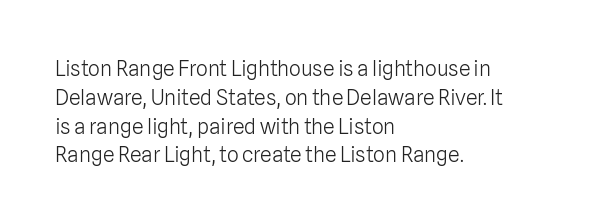
The image shows 21 px text type, upright; set left-aligned, normal line spacing (1.37x), normal letter spacing, not underlined.
